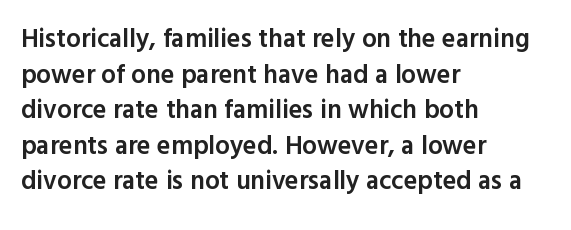
{"italic": "no", "bold": "semi", "underline": "no", "align": "left", "line_spacing": "normal", "line_spacing_ratio": 1.37, "letter_spacing": "normal", "letter_spacing_em": 0.0, "glyph_px": 26}
